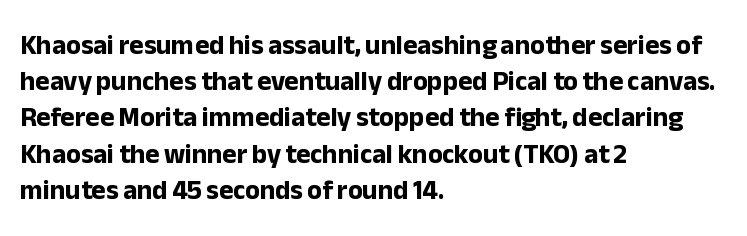
The image shows 27 px bold type, upright; set left-aligned, normal line spacing (1.34x), normal letter spacing, not underlined.
